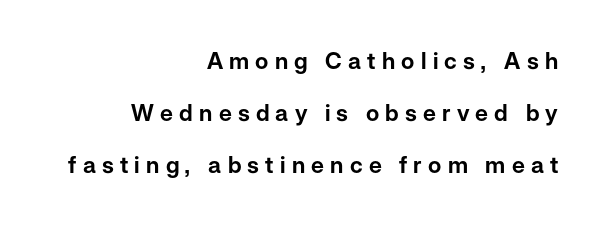
{"italic": "no", "underline": "no", "align": "right", "line_spacing": "loose", "line_spacing_ratio": 2.27, "letter_spacing": "wide", "letter_spacing_em": 0.27, "glyph_px": 23}
